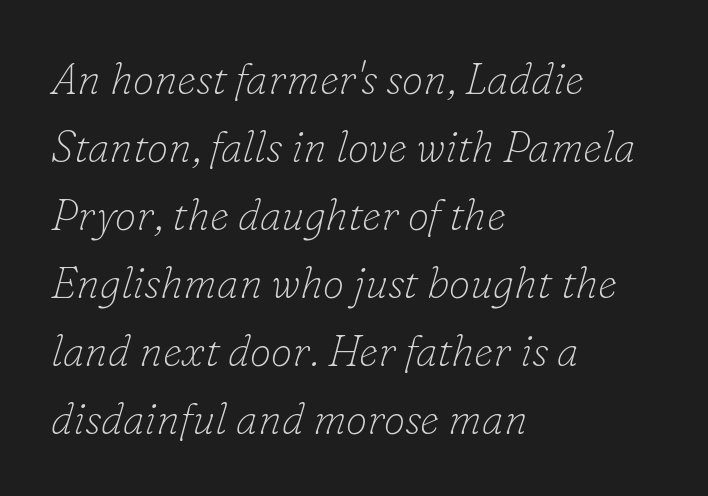
{"serif": "yes", "italic": "yes", "lean": "right", "slant_degrees": 16, "bold": "no", "weight": "thin", "width": "normal", "stroke_contrast": "low", "x_height": "small", "monospaced": "no", "underline": "no", "align": "left", "line_spacing": "normal", "line_spacing_ratio": 1.58, "letter_spacing": "normal", "letter_spacing_em": 0.0, "glyph_px": 43}
